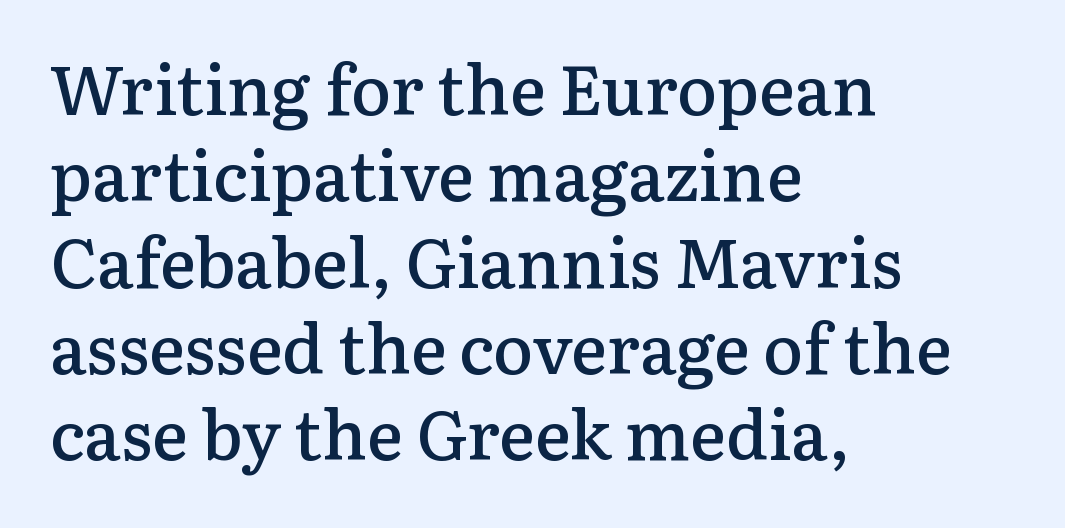
Q: Is the text bold? A: Semi-bold.
Q: Is the text italic (slanted)? A: No, it is upright.
Q: Is the typeface a serif or a sans-serif typeface? A: Serif.
Q: Is the text underlined? A: No.
Q: How is the paragraph aligned? A: Left-aligned.
Q: Is the spacing between letters normal or unusually wide? A: Normal.
Q: Is the spacing between lines tight, normal or loose? A: Normal.
Q: Width (condensed, normal, or wide)? A: Normal.
Q: Stroke contrast? A: Low.
Q: x-height? A: Medium.
Q: Monospaced? A: No.
